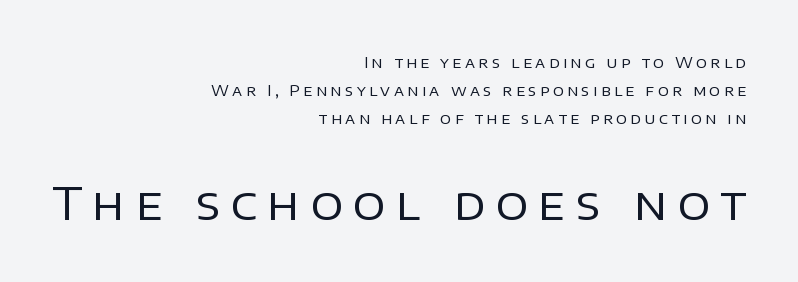
Look at the tracking — it's clearly loosened, letters drifting apart. All the whitespace from short lines collects on the left. The rendering uses natural spacing where letterforms have individual widths. The font is comparable to plain body text, perhaps lighter. Clear beneath every line of the passage. Posture: vertical.
